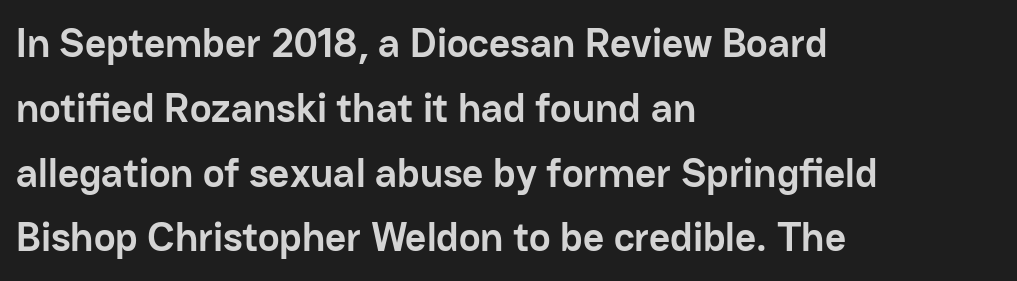
Character widths vary here, with narrow letters taking less room than wide ones. This rendering uses left alignment, leaving the right contour irregular. Just letters on the line, the space beneath them empty. Heft: maximum for text — a bold. The horizontal fit of the characters is conventional and even. Interline gaps are of average width in this sample.
